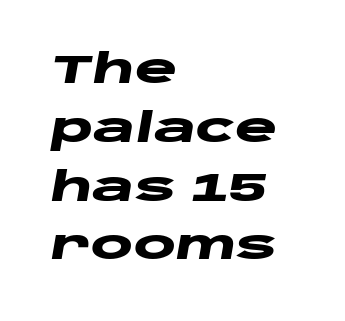
Q: Is the text bold? A: Yes.
Q: Is the text italic (slanted)? A: Yes, it leans right by about 10 degrees.
Q: Is the text underlined? A: No.
Q: How is the paragraph aligned? A: Left-aligned.
Q: Is the spacing between letters normal or unusually wide? A: Normal.
Q: Is the spacing between lines tight, normal or loose? A: Normal.
Q: Width (condensed, normal, or wide)? A: Wide.
Q: Stroke contrast? A: Low.
Q: x-height? A: Large.
Q: Monospaced? A: No.
